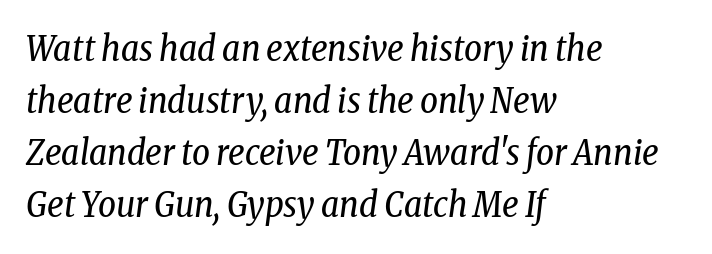
Q: Is the text bold? A: No.
Q: Is the text italic (slanted)? A: Yes, it leans right by about 8 degrees.
Q: Is the typeface a serif or a sans-serif typeface? A: Serif.
Q: Is the text underlined? A: No.
Q: How is the paragraph aligned? A: Left-aligned.
Q: Is the spacing between letters normal or unusually wide? A: Normal.
Q: Is the spacing between lines tight, normal or loose? A: Normal.
Q: Width (condensed, normal, or wide)? A: Condensed.
Q: Stroke contrast? A: Low.
Q: x-height? A: Medium.
Q: Monospaced? A: No.
